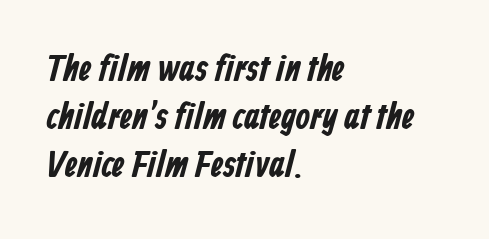
{"serif": "no", "bold": "yes", "weight": "bold", "width": "condensed", "stroke_contrast": "low", "x_height": "medium", "monospaced": "no", "underline": "no", "align": "left", "line_spacing": "normal", "line_spacing_ratio": 1.3, "letter_spacing": "normal", "letter_spacing_em": 0.0, "glyph_px": 37}
